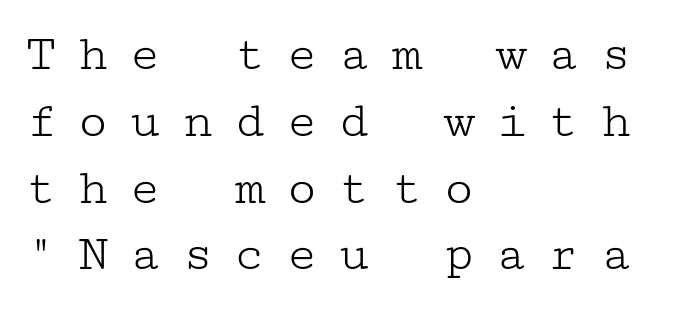
Q: Is the text bold? A: No.
Q: Is the text italic (slanted)? A: No, it is upright.
Q: Is the typeface a serif or a sans-serif typeface? A: Serif.
Q: Is the text underlined? A: No.
Q: How is the paragraph aligned? A: Left-aligned.
Q: Is the spacing between letters normal or unusually wide? A: Unusually wide.
Q: Is the spacing between lines tight, normal or loose? A: Normal.
Q: Width (condensed, normal, or wide)? A: Wide.
Q: Stroke contrast? A: Low.
Q: x-height? A: Medium.
